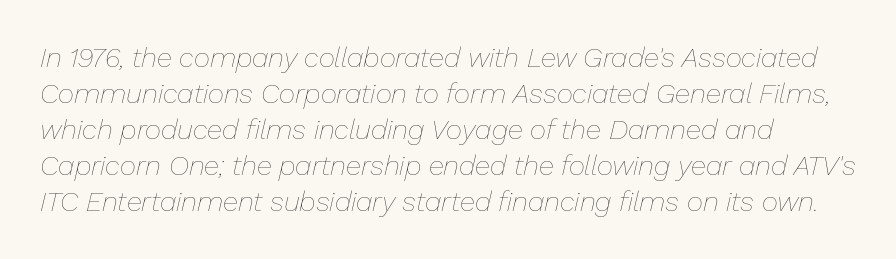
The image shows 28 px thin type, italic (leaning right); set left-aligned, normal line spacing (1.29x), normal letter spacing, not underlined; low stroke contrast and a medium x-height.
